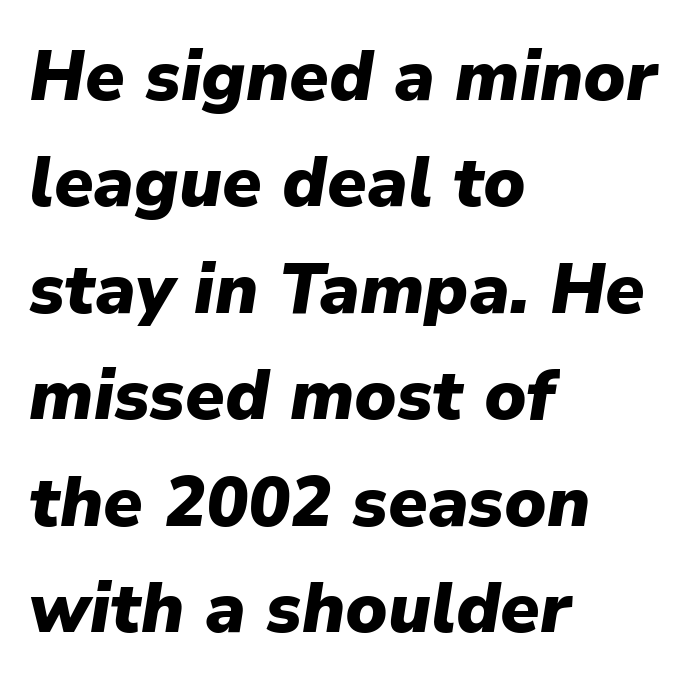
The rows are spaced the way most documents space them. Glance below the letters and you will spot only blank space. If you drew a line through each stem, it would be angled. Typeset ragged right — the left edge is the straight one.
